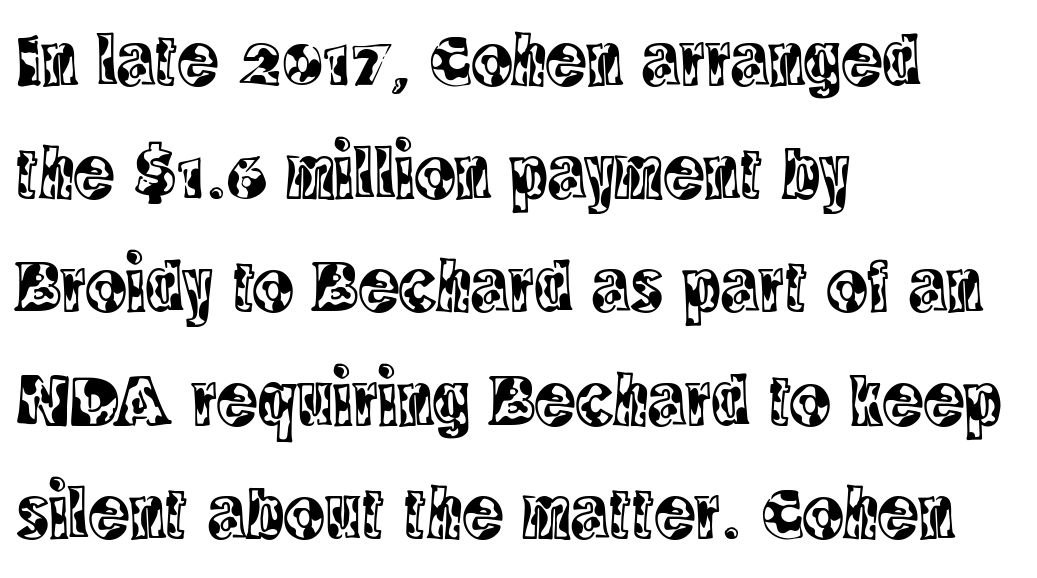
Vertical strokes here are truly vertical. The rendering uses natural spacing where letterforms have individual widths. Visually the block forms a straight wall on the left and a jagged coastline on the right. Descenders are the only things crossing below the line.
